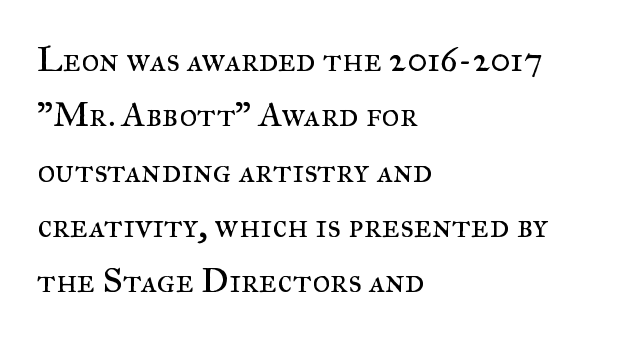
The image shows 35 px regular-weight serif type, upright; set left-aligned, normal line spacing (1.58x), normal letter spacing, not underlined; medium stroke contrast and a small x-height.
